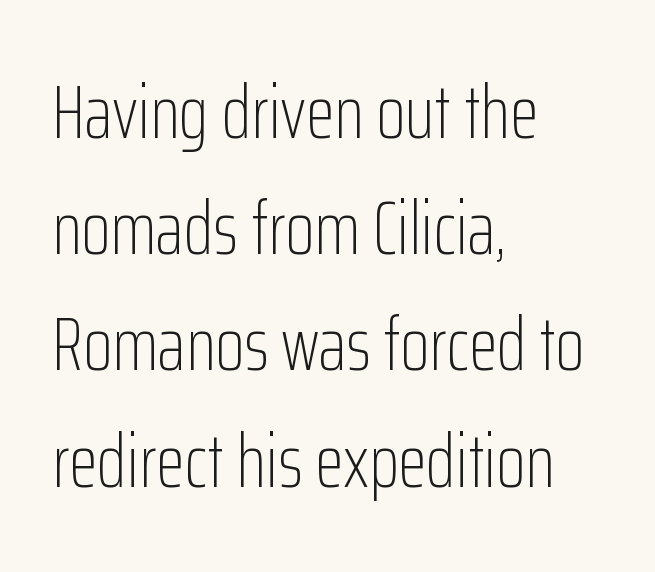
{"serif": "no", "italic": "no", "bold": "no", "weight": "light", "width": "condensed", "stroke_contrast": "low", "x_height": "medium", "monospaced": "no", "underline": "no", "align": "left", "line_spacing": "normal", "line_spacing_ratio": 1.55, "letter_spacing": "normal", "letter_spacing_em": 0.0, "glyph_px": 75}
